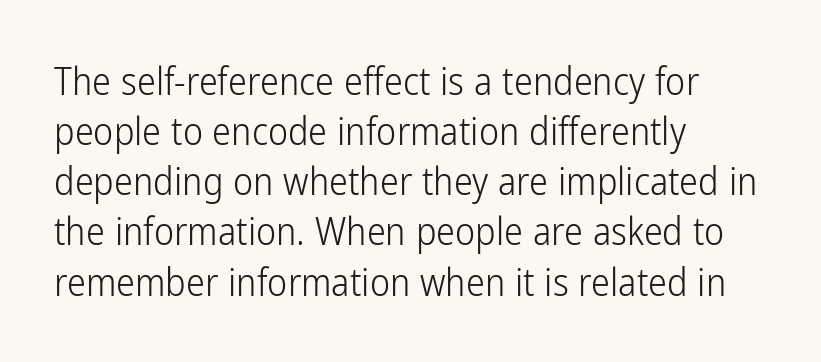
Q: Is the text bold? A: No.
Q: Is the text italic (slanted)? A: No, it is upright.
Q: Is the typeface a serif or a sans-serif typeface? A: Sans-serif.
Q: Is the text underlined? A: No.
Q: How is the paragraph aligned? A: Left-aligned.
Q: Is the spacing between letters normal or unusually wide? A: Normal.
Q: Is the spacing between lines tight, normal or loose? A: Normal.
Q: Width (condensed, normal, or wide)? A: Condensed.
Q: Stroke contrast? A: Low.
Q: x-height? A: Medium.
Q: Monospaced? A: No.
